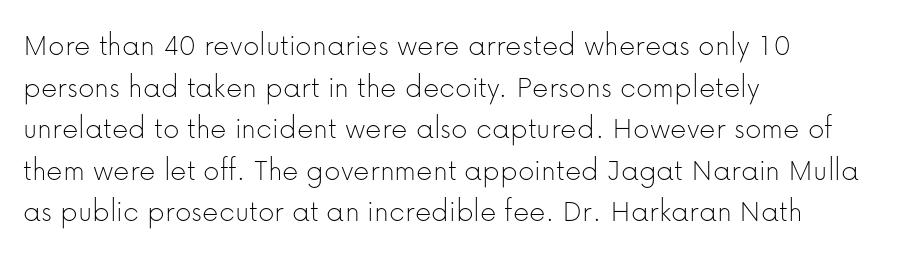
Q: Is the text bold? A: No.
Q: Is the text italic (slanted)? A: No, it is upright.
Q: Is the typeface a serif or a sans-serif typeface? A: Sans-serif.
Q: Is the text underlined? A: No.
Q: How is the paragraph aligned? A: Left-aligned.
Q: Is the spacing between letters normal or unusually wide? A: Normal.
Q: Is the spacing between lines tight, normal or loose? A: Normal.
Q: Width (condensed, normal, or wide)? A: Normal.
Q: Stroke contrast? A: Low.
Q: x-height? A: Medium.
Q: Monospaced? A: No.
